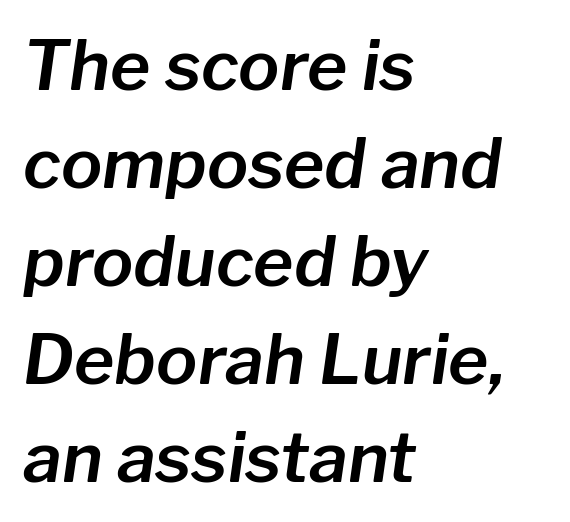
{"italic": "yes", "lean": "right", "slant_degrees": 8, "width": "normal", "stroke_contrast": "low", "x_height": "medium", "monospaced": "no", "underline": "no", "align": "left", "line_spacing": "normal", "line_spacing_ratio": 1.42, "letter_spacing": "normal", "letter_spacing_em": 0.0, "glyph_px": 69}
